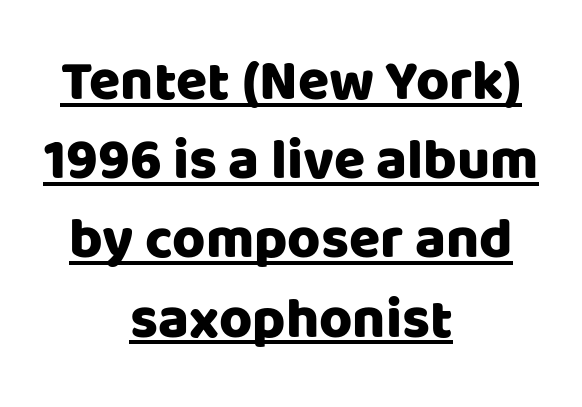
{"serif": "no", "italic": "no", "width": "normal", "stroke_contrast": "low", "x_height": "large", "monospaced": "no", "underline": "yes", "align": "center", "line_spacing": "normal", "line_spacing_ratio": 1.39, "letter_spacing": "normal", "letter_spacing_em": 0.0, "glyph_px": 57}
